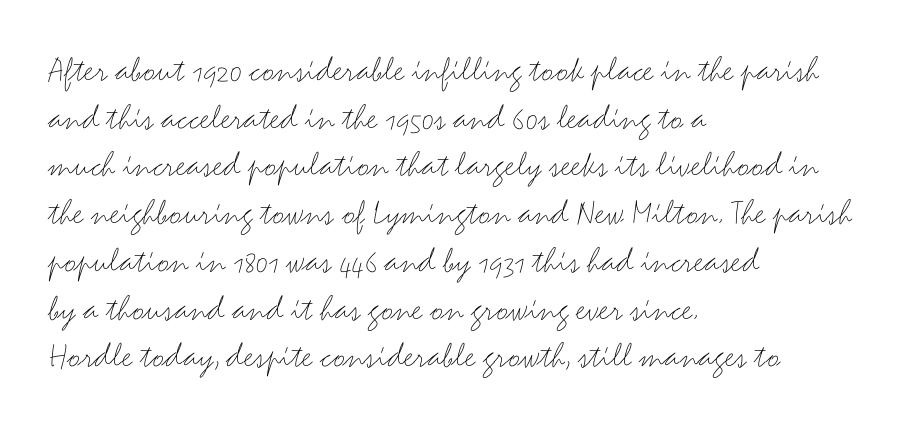
The image shows 37 px thin, wide sans-serif type; set left-aligned, normal line spacing (1.29x), normal letter spacing, not underlined; medium stroke contrast and a small x-height.
